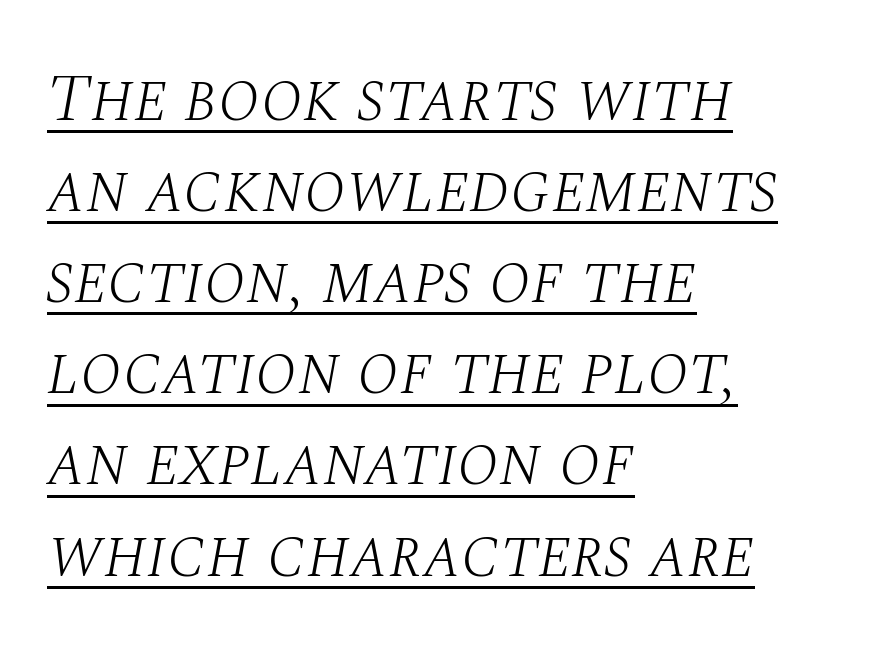
Q: Is the text bold? A: No.
Q: Is the text italic (slanted)? A: Yes, it leans right by about 10 degrees.
Q: Is the typeface a serif or a sans-serif typeface? A: Serif.
Q: Is the text underlined? A: Yes.
Q: How is the paragraph aligned? A: Left-aligned.
Q: Is the spacing between letters normal or unusually wide? A: Normal.
Q: Is the spacing between lines tight, normal or loose? A: Normal.
Q: Width (condensed, normal, or wide)? A: Normal.
Q: Stroke contrast? A: Medium.
Q: x-height? A: Large.
Q: Monospaced? A: No.
